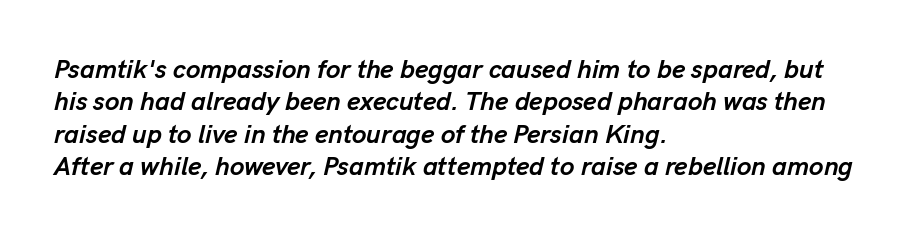
Q: Is the text bold? A: Yes.
Q: Is the text italic (slanted)? A: Yes, it leans right by about 13 degrees.
Q: Is the text underlined? A: No.
Q: How is the paragraph aligned? A: Left-aligned.
Q: Is the spacing between letters normal or unusually wide? A: Normal.
Q: Is the spacing between lines tight, normal or loose? A: Normal.
